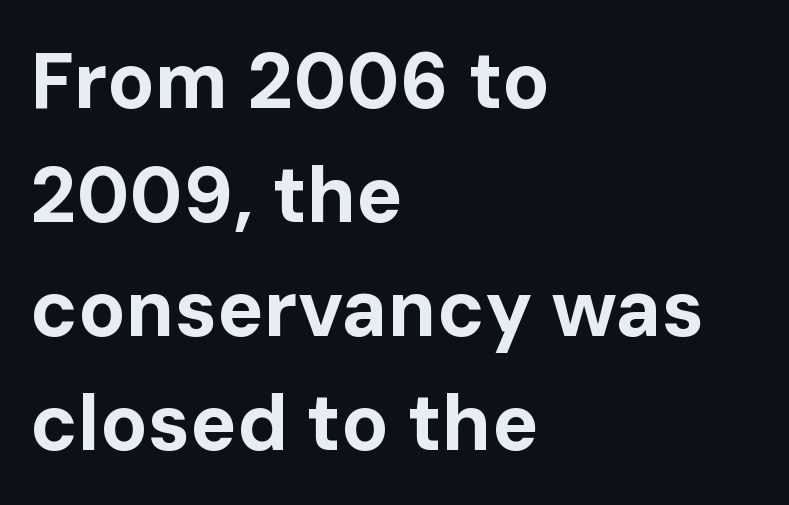
{"serif": "no", "italic": "no", "bold": "yes", "weight": "bold", "width": "normal", "stroke_contrast": "low", "x_height": "medium", "monospaced": "no", "underline": "no", "align": "left", "line_spacing": "normal", "line_spacing_ratio": 1.46, "letter_spacing": "normal", "letter_spacing_em": 0.0, "glyph_px": 78}
